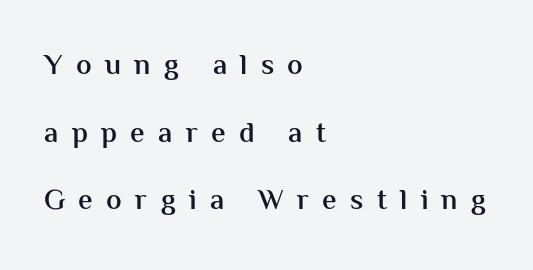
In terms of letterspacing, this is a distinctly airy, spread setting. The strip under each line holds only bare page. In CSS terms this would be text-align: left. The passage shown is typeset with a sans-serif family. It's the straight-up-and-down kind of type. What's the leading like? Stretched, with rows far apart.
